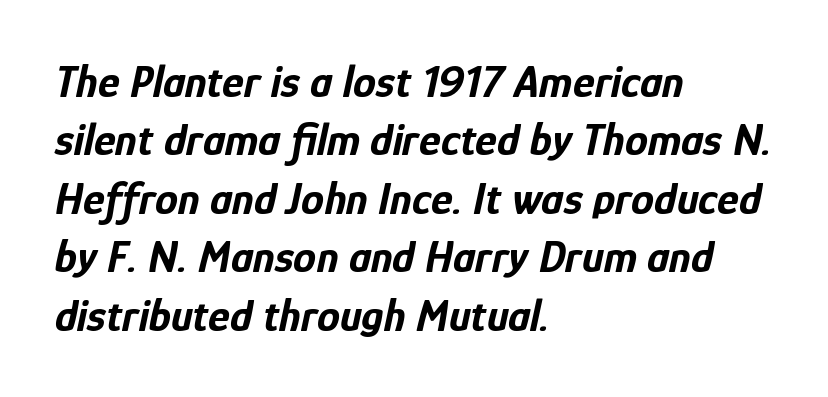
Q: Is the text bold? A: Yes.
Q: Is the text italic (slanted)? A: Yes, it leans right by about 12 degrees.
Q: Is the text underlined? A: No.
Q: How is the paragraph aligned? A: Left-aligned.
Q: Is the spacing between letters normal or unusually wide? A: Normal.
Q: Is the spacing between lines tight, normal or loose? A: Normal.
Q: Width (condensed, normal, or wide)? A: Condensed.
Q: Stroke contrast? A: Low.
Q: x-height? A: Medium.
Q: Monospaced? A: No.
